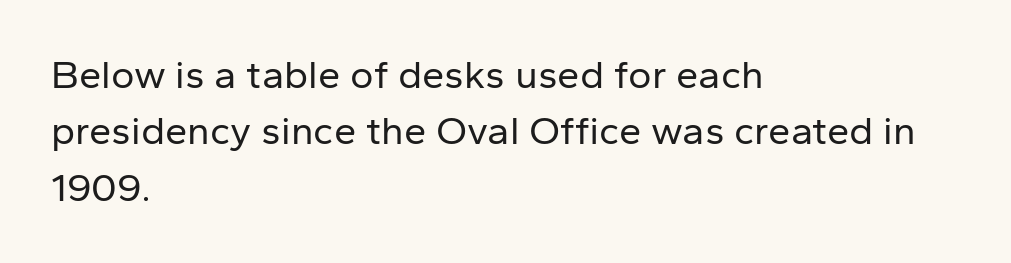
The typesetter chose a ragged-right arrangement here. Does the lettering tilt? It doesn't — this is upright. Glyph-to-glyph distance matches everyday printed text. No letter is thick-stroked: the sample isn't bold. The lines sit at an ordinary, default distance from one another.
